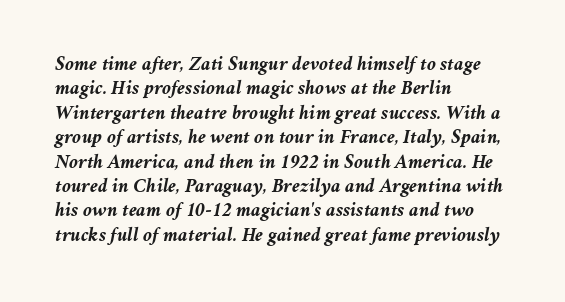
The baseline area is clear. Casual observation: everything's shoved over to the left. There is no visible air inserted between adjacent glyphs. Is the type bold? Yes — the strokes are clearly thick and heavy. This sample uses an oblique cut, with every glyph tilted off the vertical.
